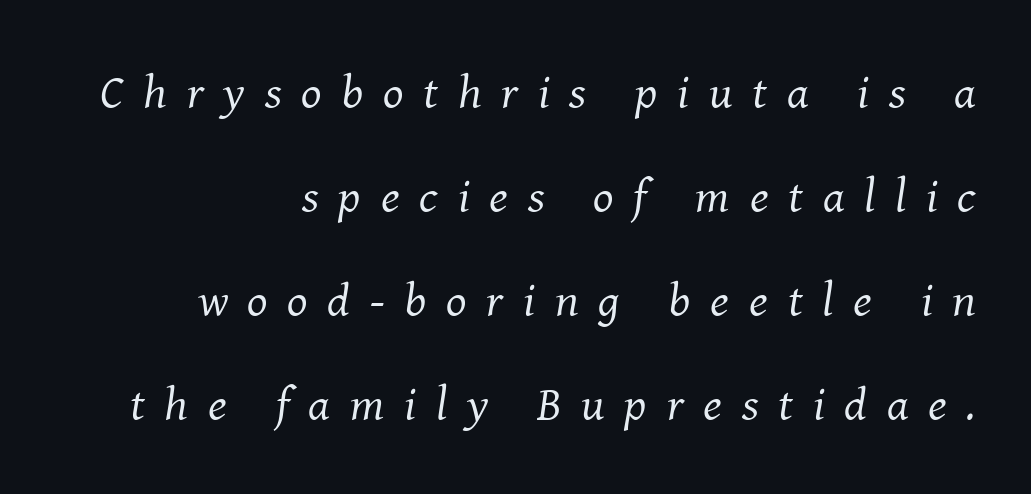
The image shows 48 px regular-weight serif type, italic (leaning right); set right-aligned, loose line spacing (2.17x), unusually wide letter spacing (+0.41 em), not underlined; medium stroke contrast and a medium x-height.
